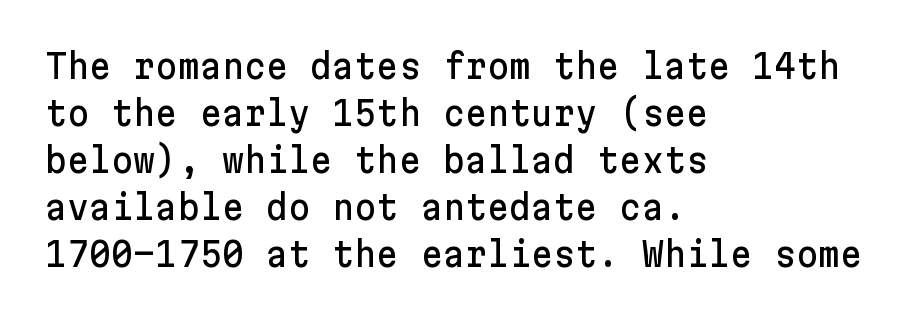
{"serif": "no", "italic": "no", "width": "normal", "stroke_contrast": "low", "x_height": "medium", "underline": "no", "align": "left", "line_spacing": "normal", "line_spacing_ratio": 1.38, "letter_spacing": "normal", "letter_spacing_em": 0.0, "glyph_px": 34}
